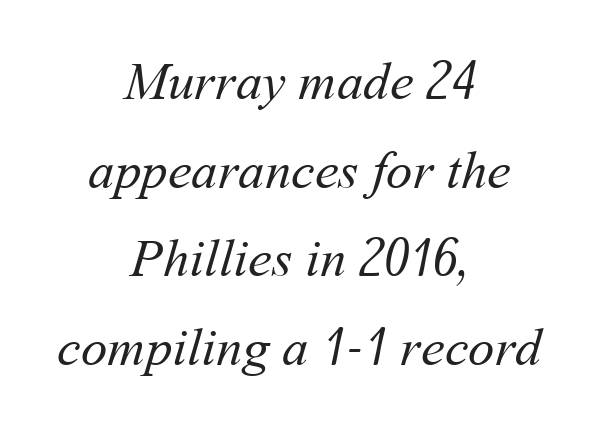
Q: Is the text bold? A: No.
Q: Is the text underlined? A: No.
Q: How is the paragraph aligned? A: Centered.
Q: Is the spacing between letters normal or unusually wide? A: Normal.
Q: Is the spacing between lines tight, normal or loose? A: Normal.
Q: Width (condensed, normal, or wide)? A: Normal.
Q: Stroke contrast? A: Medium.
Q: x-height? A: Medium.
Q: Monospaced? A: No.
